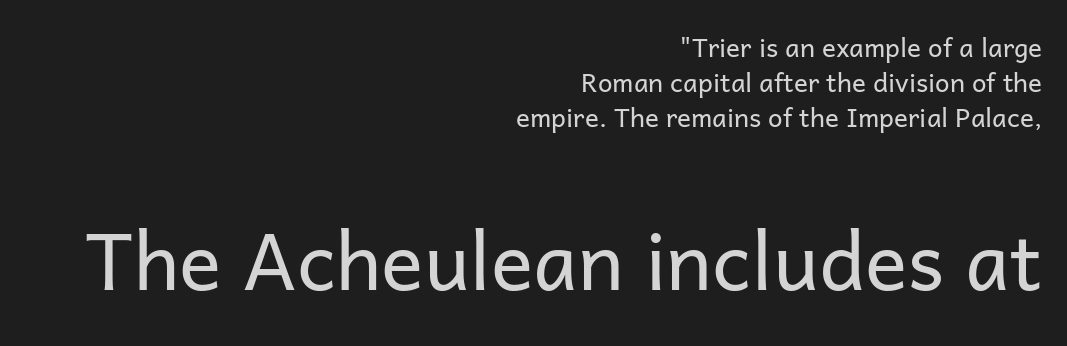
The rows are spaced the way most documents space them. Does the type have serifs? No, each stem ends abruptly. The passage is arranged like a letterhead date or caption credit — flush right. Here the second block reads like a headline and the first like body copy.
